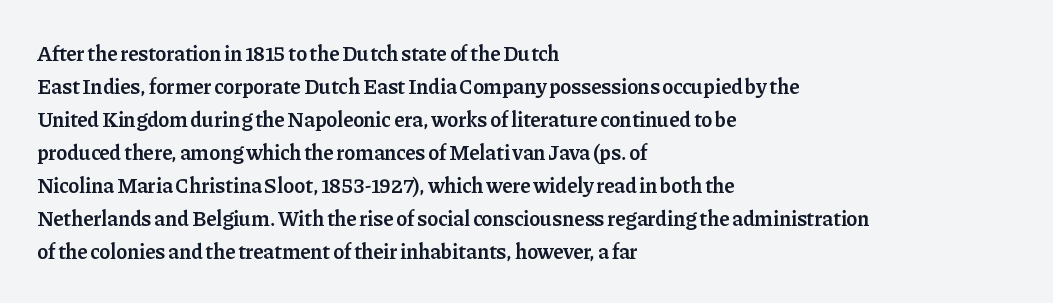
The image shows 21 px text type, upright; set left-aligned, normal line spacing (1.57x), normal letter spacing, not underlined.
